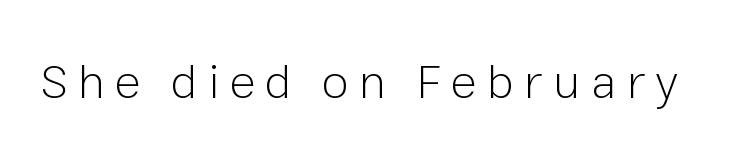
The image shows 49 px light sans-serif type, upright; set unusually wide letter spacing (+0.21 em), not underlined; low stroke contrast and a medium x-height.
